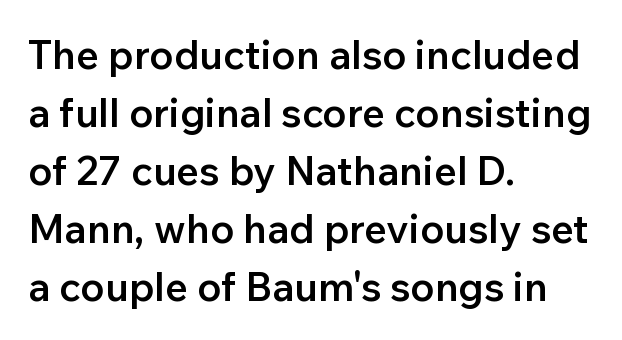
Q: Is the text bold? A: Semi-bold.
Q: Is the text italic (slanted)? A: No, it is upright.
Q: Is the typeface a serif or a sans-serif typeface? A: Sans-serif.
Q: Is the text underlined? A: No.
Q: How is the paragraph aligned? A: Left-aligned.
Q: Is the spacing between letters normal or unusually wide? A: Normal.
Q: Is the spacing between lines tight, normal or loose? A: Normal.
Q: Width (condensed, normal, or wide)? A: Normal.
Q: Stroke contrast? A: Low.
Q: x-height? A: Medium.
Q: Monospaced? A: No.
